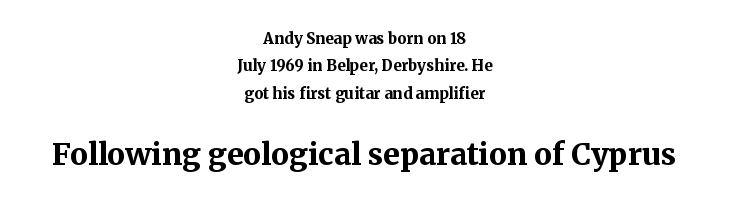
The image shows 30 px bold serif type, upright; set centered, line spacing 1.82x, normal letter spacing, not underlined; the second (bottom) block is 2.0x larger; medium stroke contrast and a medium x-height.
